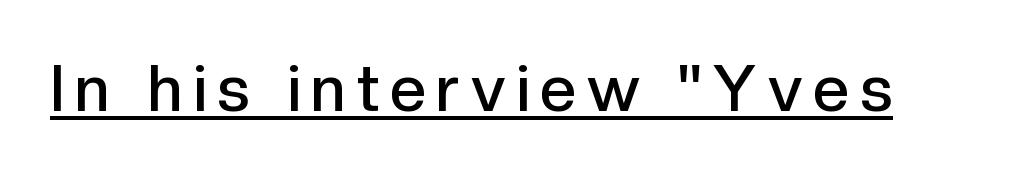
The characters look somewhat weighty, a semibold short of true bold. This is roman type, the default non-slanted kind. Each line of the rendering has a horizontal stroke beneath the glyphs. Each letter's strokes conclude bluntly, with no projecting serifs. Do the characters align in a grid? No, the font is proportional.
